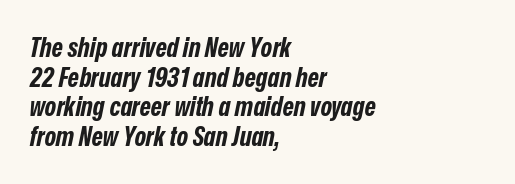
Q: Is the text bold? A: Yes.
Q: Is the text italic (slanted)? A: Yes, it leans right by about 12 degrees.
Q: Is the text underlined? A: No.
Q: How is the paragraph aligned? A: Left-aligned.
Q: Is the spacing between letters normal or unusually wide? A: Normal.
Q: Is the spacing between lines tight, normal or loose? A: Tight.
